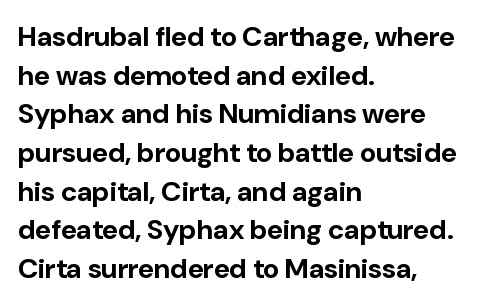
The image shows 28 px bold sans-serif type, upright; set left-aligned, normal line spacing (1.38x), normal letter spacing, not underlined; low stroke contrast and a medium x-height.
